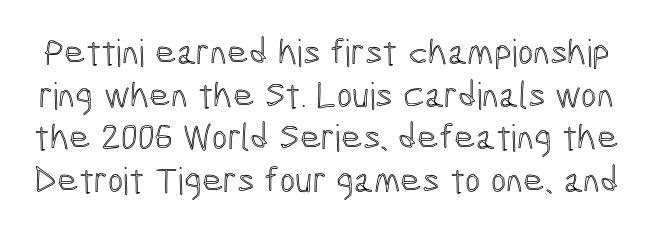
{"italic": "no", "width": "condensed", "x_height": "medium", "monospaced": "no", "underline": "no", "line_spacing": "tight", "line_spacing_ratio": 1.15, "letter_spacing": "normal", "letter_spacing_em": 0.0, "glyph_px": 37}
